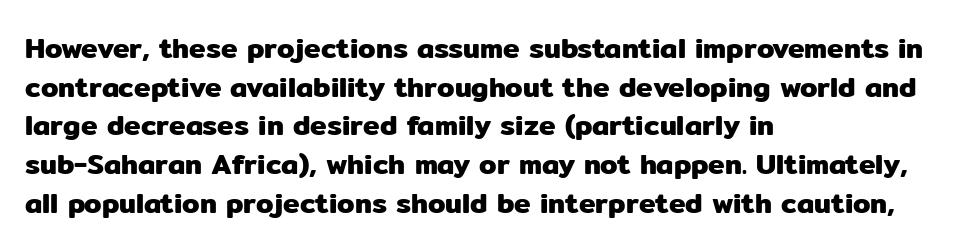
Q: Is the text italic (slanted)? A: No, it is upright.
Q: Is the typeface a serif or a sans-serif typeface? A: Sans-serif.
Q: Is the text underlined? A: No.
Q: How is the paragraph aligned? A: Left-aligned.
Q: Is the spacing between letters normal or unusually wide? A: Normal.
Q: Is the spacing between lines tight, normal or loose? A: Normal.
Q: Width (condensed, normal, or wide)? A: Normal.
Q: Stroke contrast? A: Low.
Q: x-height? A: Medium.
Q: Monospaced? A: No.
